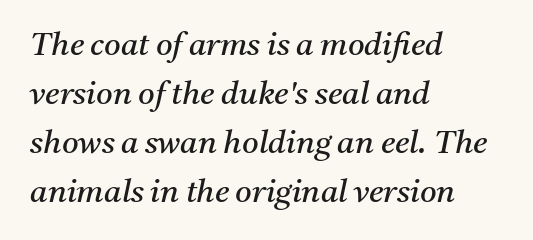
Q: Is the text bold? A: No.
Q: Is the text italic (slanted)? A: Yes, it leans right by about 11 degrees.
Q: Is the typeface a serif or a sans-serif typeface? A: Serif.
Q: Is the text underlined? A: No.
Q: How is the paragraph aligned? A: Left-aligned.
Q: Is the spacing between letters normal or unusually wide? A: Normal.
Q: Is the spacing between lines tight, normal or loose? A: Normal.
Q: Width (condensed, normal, or wide)? A: Normal.
Q: Stroke contrast? A: Medium.
Q: x-height? A: Medium.
Q: Monospaced? A: No.
